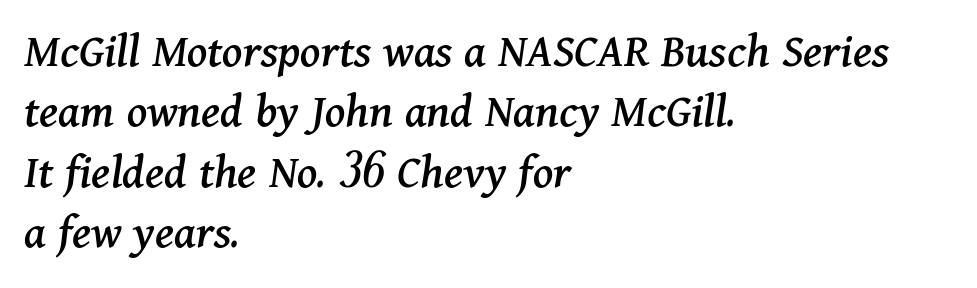
The image shows 50 px serif type, italic (leaning right); set left-aligned, line spacing 1.21x, normal letter spacing, not underlined; medium stroke contrast and a medium x-height.
